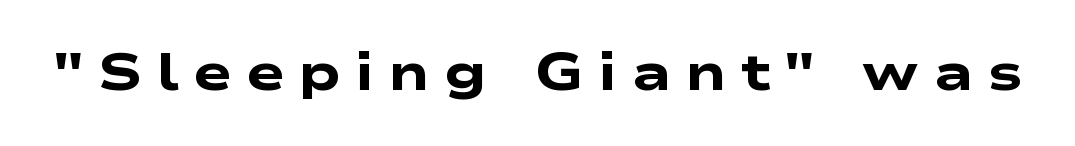
This sample uses expanded letter spacing, leaving extra air between glyphs. No feet cap the strokes, marking this as sans-serif type. Is this a fixed-width face? No — the glyphs have proportional, varying widths. Students, this is bold: see how much ink each stroke carries.
